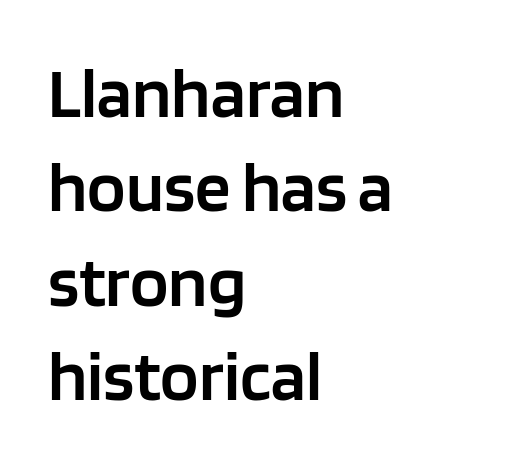
The image shows 71 px semibold sans-serif type, upright; set left-aligned, normal line spacing (1.33x), normal letter spacing, not underlined; low stroke contrast and a large x-height.
